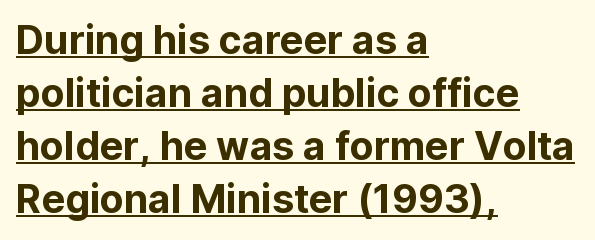
Q: Is the text italic (slanted)? A: No, it is upright.
Q: Is the typeface a serif or a sans-serif typeface? A: Sans-serif.
Q: Is the text underlined? A: Yes.
Q: How is the paragraph aligned? A: Left-aligned.
Q: Is the spacing between letters normal or unusually wide? A: Normal.
Q: Is the spacing between lines tight, normal or loose? A: Normal.
Q: Width (condensed, normal, or wide)? A: Normal.
Q: Stroke contrast? A: Low.
Q: x-height? A: Medium.
Q: Monospaced? A: No.
